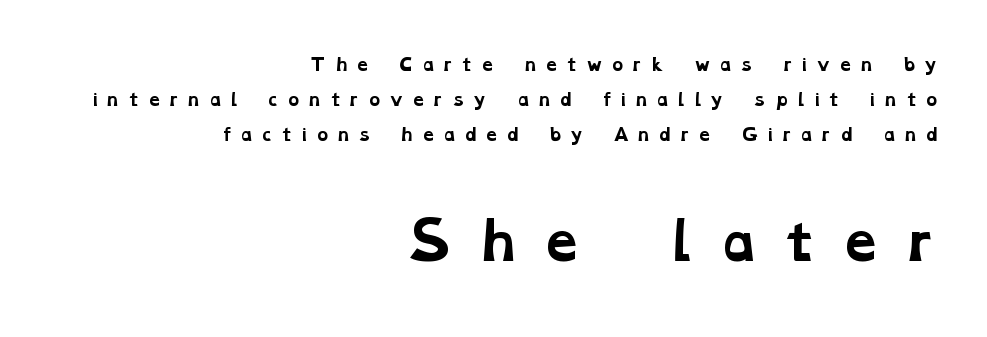
Typographically, this falls in the serif category. Here the second block reads like a headline and the first like body copy. A student would call this right alignment; a typographer would say flush right, rag left. The letters advance in unequal steps, a hallmark of proportional type. The line-height multiplier appears high, well above default. Its strokes are broad and dark, the hallmark of bold type.
